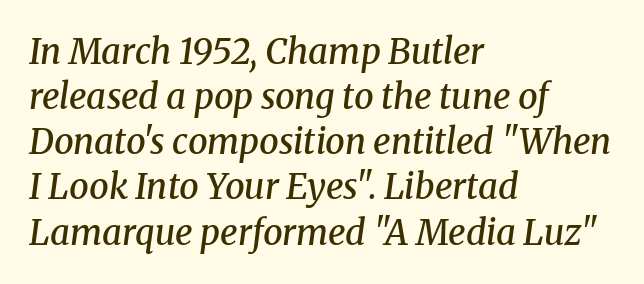
Q: Is the text bold? A: Semi-bold.
Q: Is the text italic (slanted)? A: Yes, it leans right by about 8 degrees.
Q: Is the typeface a serif or a sans-serif typeface? A: Serif.
Q: Is the text underlined? A: No.
Q: How is the paragraph aligned? A: Left-aligned.
Q: Is the spacing between letters normal or unusually wide? A: Normal.
Q: Is the spacing between lines tight, normal or loose? A: Normal.
Q: Width (condensed, normal, or wide)? A: Normal.
Q: Stroke contrast? A: Medium.
Q: x-height? A: Medium.
Q: Monospaced? A: No.
